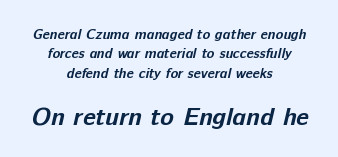
Q: Is the text bold? A: Yes.
Q: Is the text underlined? A: No.
Q: How is the paragraph aligned? A: Centered.
Q: Is the spacing between letters normal or unusually wide? A: Normal.
Q: Is the spacing between lines tight, normal or loose? A: Normal.
Q: Which block of text is set in a larger size, the first (top) or the second (bottom)? A: The second (bottom) one.
